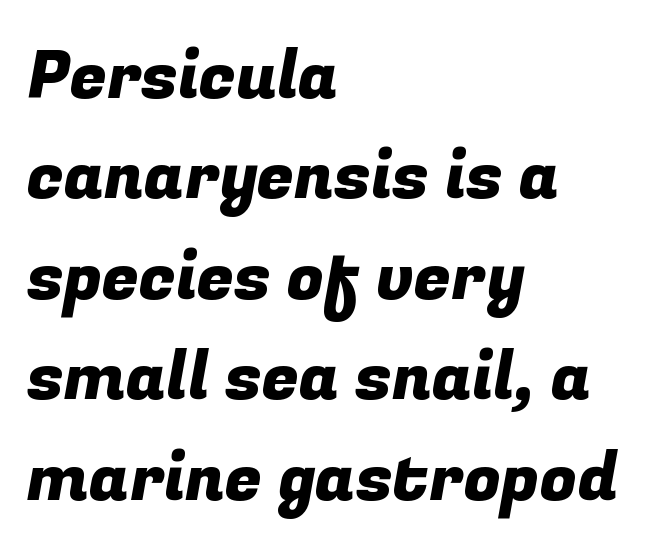
The image shows 67 px sans-serif type; set left-aligned, normal line spacing (1.5x), normal letter spacing, not underlined; low stroke contrast and a medium x-height.
